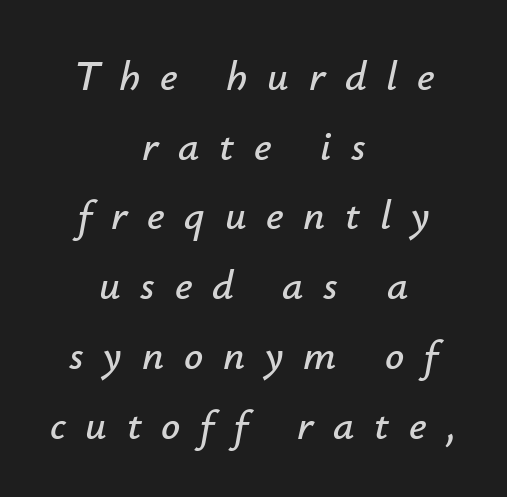
The image shows 42 px text type, italic (leaning right); set centered, normal line spacing (1.66x), unusually wide letter spacing (+0.47 em), not underlined; low stroke contrast and a small x-height.
